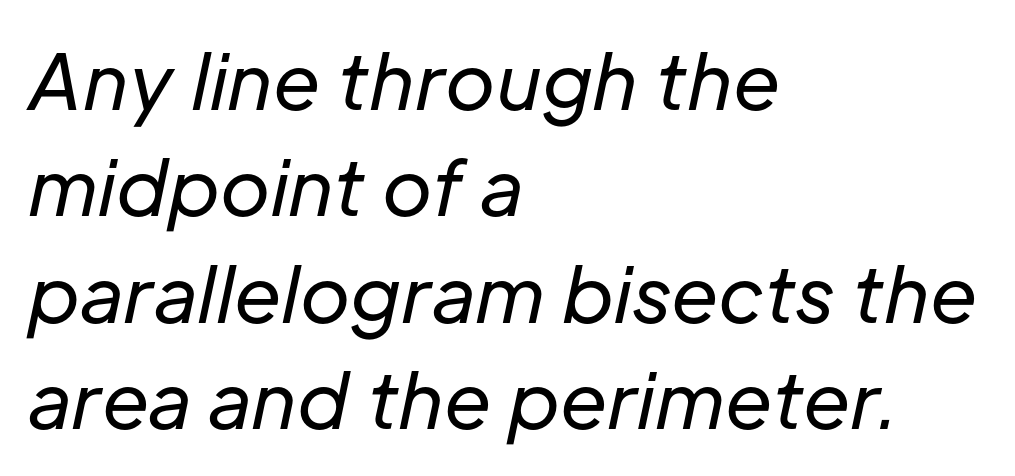
The image shows 76 px regular-weight type, italic (leaning right); set left-aligned, normal line spacing (1.4x), normal letter spacing, not underlined; low stroke contrast and a medium x-height.
